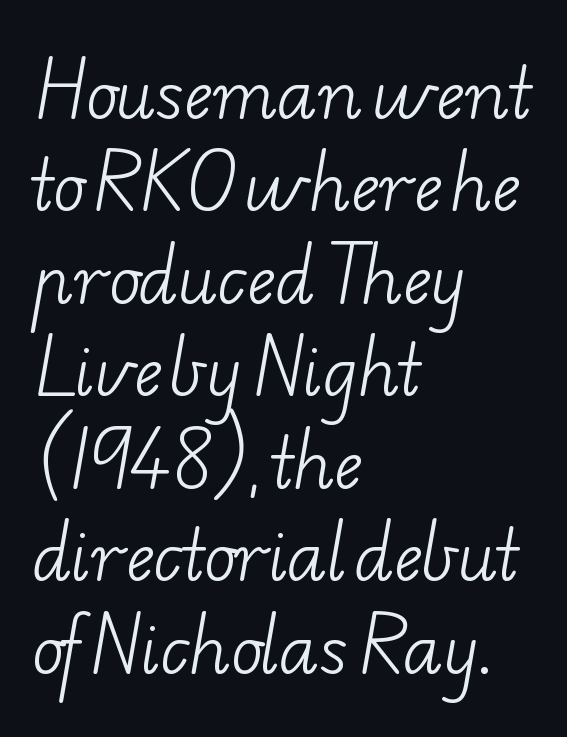
The image shows 67 px light, wide serif type; set left-aligned, normal line spacing (1.38x), normal letter spacing, not underlined; low stroke contrast and a small x-height.
